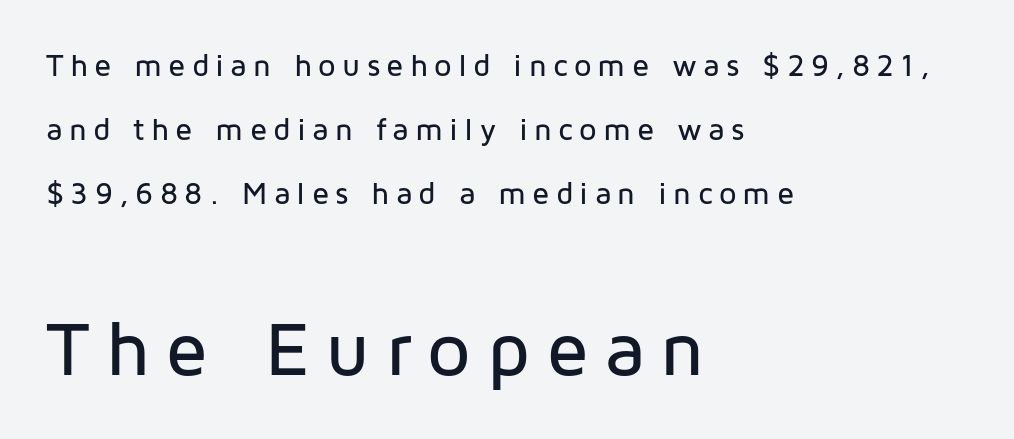
Substantial extra tracking has been applied to these lines. Leading is clearly above the norm, producing a sparse column. Descenders are the only things crossing below the line. You can tell it's not italic because the verticals are truly vertical. Note the varied advance widths — an 'i' is clearly narrower than an 'm'. You get the small type first, then a jump to larger type.
